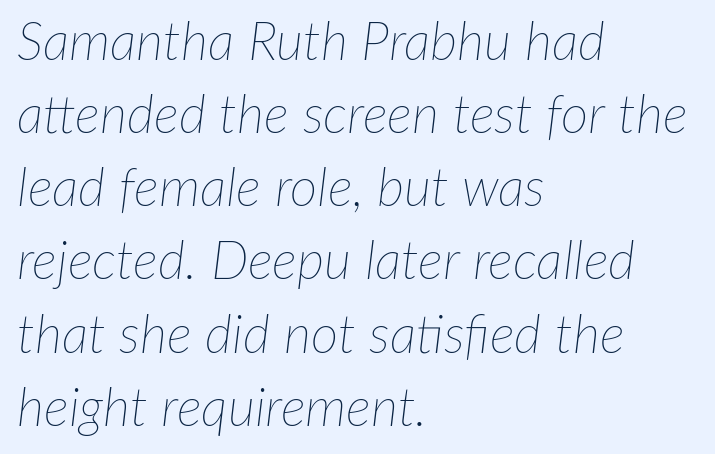
The image shows 53 px thin type, italic (leaning right); set left-aligned, normal line spacing (1.38x), normal letter spacing, not underlined; low stroke contrast and a medium x-height.
